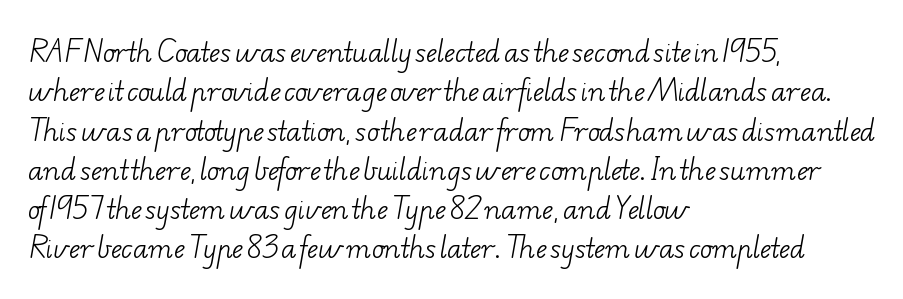
Baseline-to-baseline distance is the conventional proportion of letter height. Ink coverage per letter is moderate at most. Clear beneath every line of the passage. Is the letter spacing exaggerated? No — it looks like the ordinary default.
